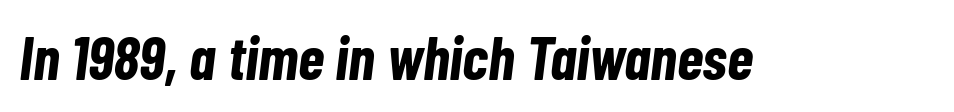
The image shows 61 px bold, condensed type, italic (leaning right); set normal letter spacing, not underlined; low stroke contrast and a medium x-height.
